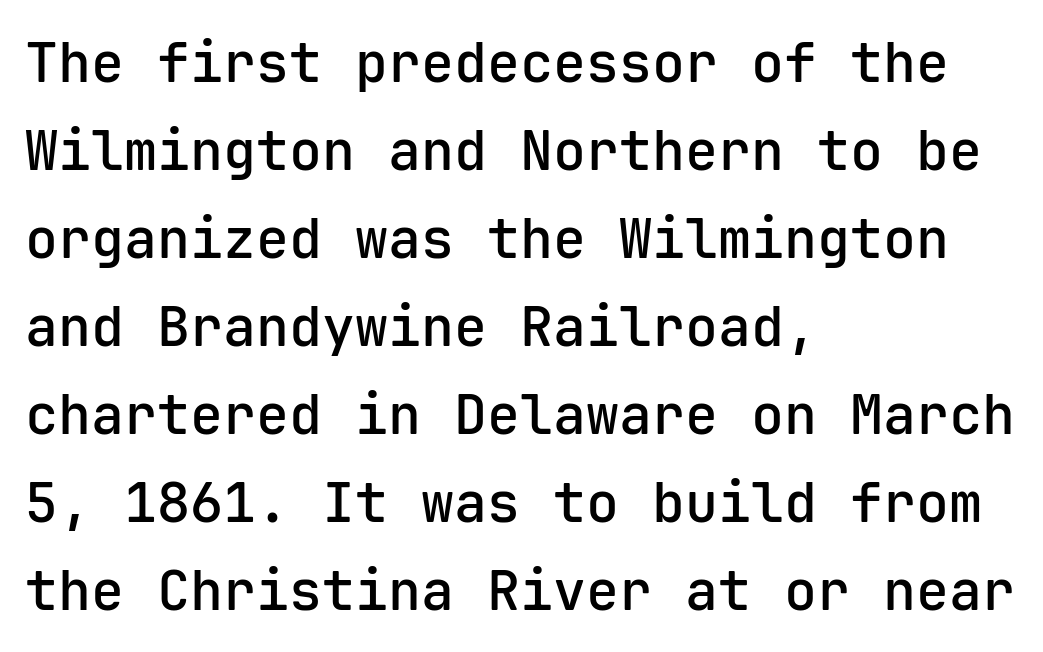
{"serif": "no", "italic": "no", "bold": "semi", "weight": "semibold", "width": "normal", "stroke_contrast": "low", "x_height": "medium", "monospaced": "yes", "underline": "no", "align": "left", "line_spacing": "normal", "line_spacing_ratio": 1.6, "letter_spacing": "normal", "letter_spacing_em": 0.0, "glyph_px": 55}
